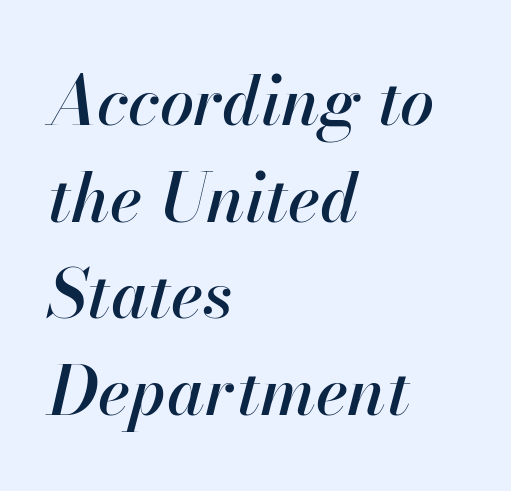
Q: Is the text italic (slanted)? A: Yes, it leans right by about 13 degrees.
Q: Is the text underlined? A: No.
Q: How is the paragraph aligned? A: Left-aligned.
Q: Is the spacing between letters normal or unusually wide? A: Normal.
Q: Is the spacing between lines tight, normal or loose? A: Normal.
Q: Width (condensed, normal, or wide)? A: Normal.
Q: Stroke contrast? A: High.
Q: x-height? A: Small.
Q: Monospaced? A: No.
